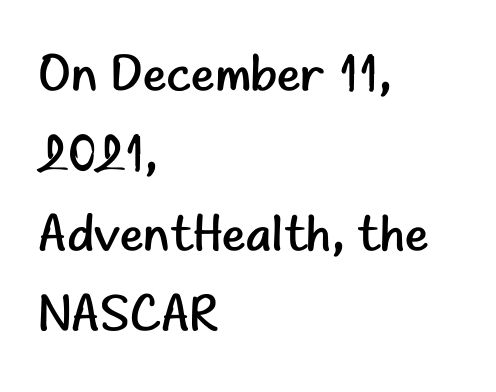
Q: Is the text bold? A: No.
Q: Is the text italic (slanted)? A: No, it is upright.
Q: Is the typeface a serif or a sans-serif typeface? A: Sans-serif.
Q: Is the text underlined? A: No.
Q: How is the paragraph aligned? A: Left-aligned.
Q: Is the spacing between letters normal or unusually wide? A: Normal.
Q: Is the spacing between lines tight, normal or loose? A: Normal.
Q: Width (condensed, normal, or wide)? A: Normal.
Q: Stroke contrast? A: Low.
Q: x-height? A: Small.
Q: Monospaced? A: No.
